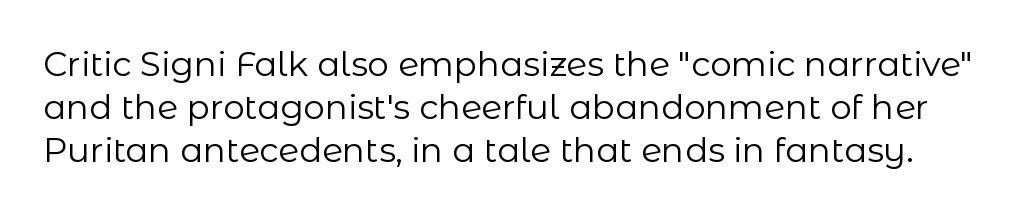
{"serif": "no", "italic": "no", "bold": "no", "weight": "regular", "width": "normal", "stroke_contrast": "low", "x_height": "medium", "monospaced": "no", "underline": "no", "line_spacing": "normal", "line_spacing_ratio": 1.27, "letter_spacing": "normal", "letter_spacing_em": 0.0, "glyph_px": 34}
